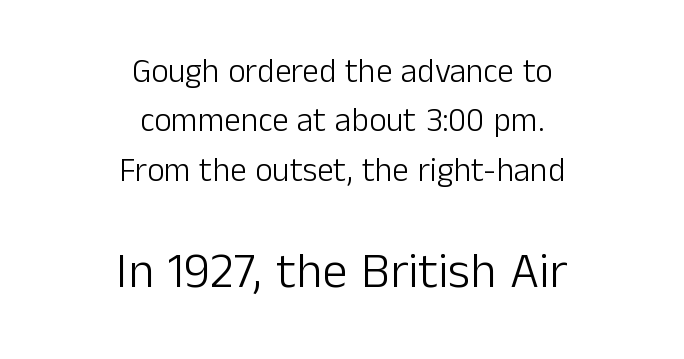
This rendering features lettering with no underline. Default kerning and tracking; the words read as compact shapes. No feet cap the strokes, marking this as sans-serif type. The letters stand upright; this is a roman face. You could not count columns in this text — the font is proportionally spaced. Here the second block reads like a headline and the first like body copy.
